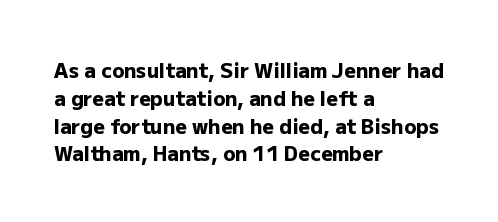
Is there any slant? The stems are plumb. Notice how thick the strokes are: this is what a full bold looks like. The vertical gap from one line to the next is medium. Leftover space on each line is placed entirely after the last word. The zone under the glyphs is completely vacant.
